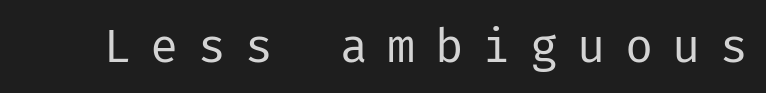
Words float on clear page, feet unadorned. The axis of the letterforms is exactly vertical. The passage shown is typeset with a sans-serif family. The letterforms stand isolated, each surrounded by extra space. Is the stroke heavy? The answer is a plain regular-or-lighter.
